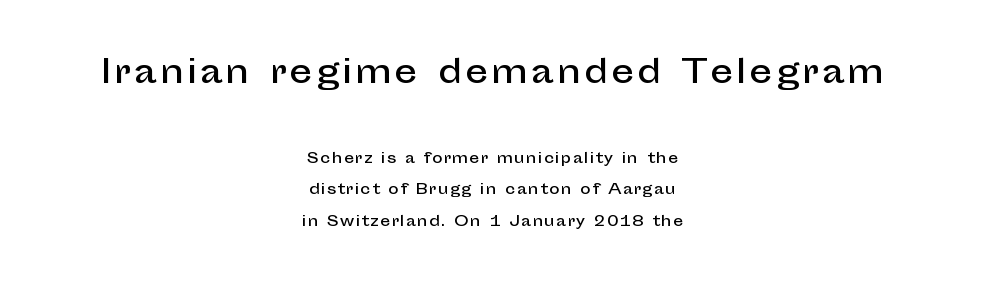
The image shows 32 px sans-serif type, upright; set centered, loose line spacing (2.28x), not underlined; the first (top) block is 2.29x larger; low stroke contrast and a medium x-height.
